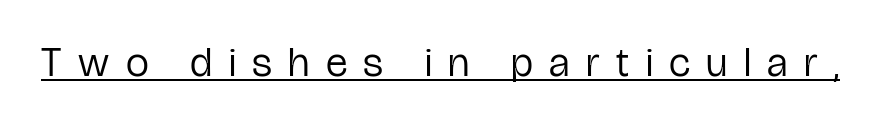
{"serif": "no", "italic": "no", "bold": "no", "weight": "regular", "width": "condensed", "stroke_contrast": "low", "x_height": "medium", "monospaced": "no", "underline": "yes", "letter_spacing": "wide", "letter_spacing_em": 0.4, "glyph_px": 41}
